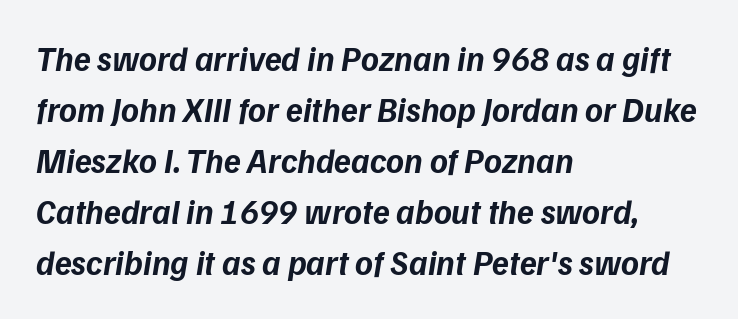
The image shows 34 px bold sans-serif type; set left-aligned, normal line spacing (1.5x), normal letter spacing, not underlined; low stroke contrast and a medium x-height.
